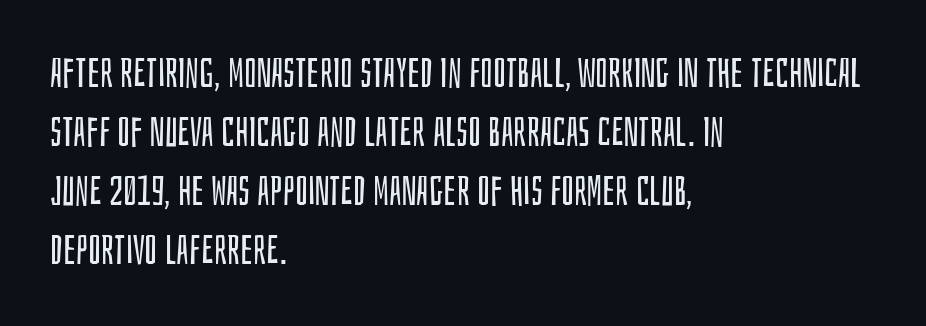
The image shows 41 px regular-weight, condensed sans-serif type, upright; set left-aligned, normal line spacing (1.44x), normal letter spacing, not underlined; low stroke contrast and a large x-height.
